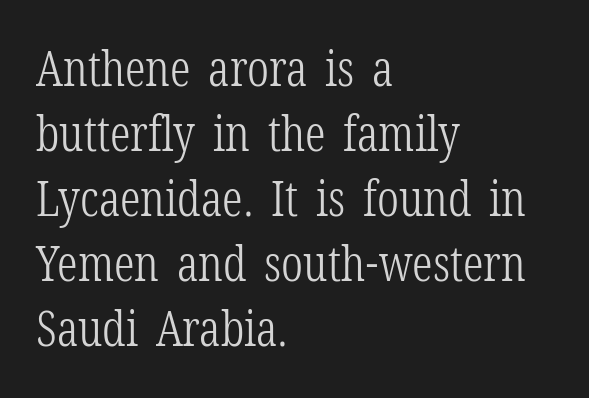
The image shows 50 px light, condensed serif type, upright; set left-aligned, normal line spacing (1.3x), normal letter spacing, not underlined; low stroke contrast and a medium x-height.
